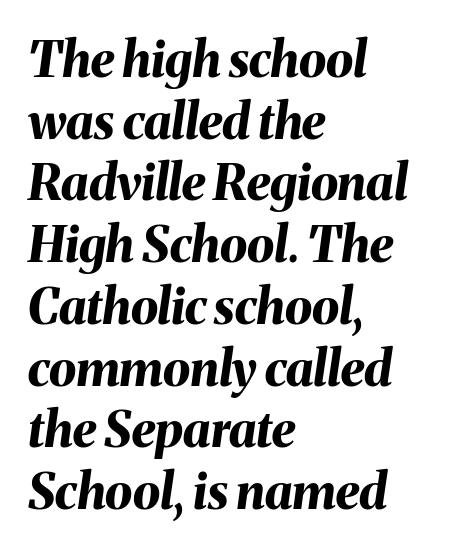
{"italic": "yes", "lean": "right", "slant_degrees": 8, "bold": "yes", "weight": "bold", "width": "normal", "stroke_contrast": "medium", "x_height": "medium", "monospaced": "no", "underline": "no", "align": "left", "line_spacing": "normal", "line_spacing_ratio": 1.26, "letter_spacing": "normal", "letter_spacing_em": 0.0, "glyph_px": 49}
